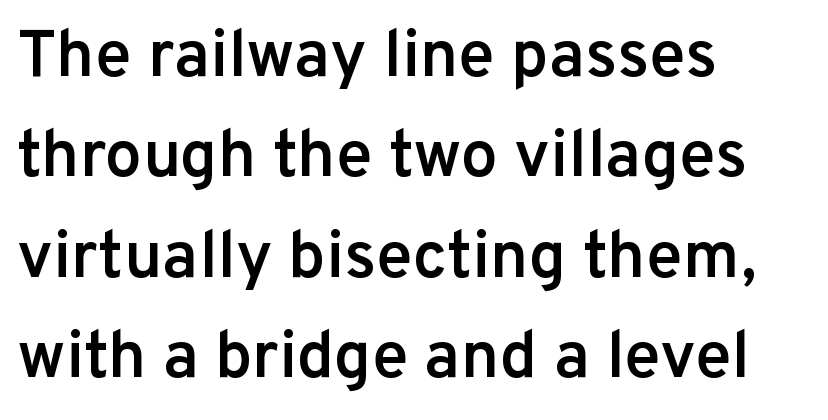
Q: Is the text bold? A: Semi-bold.
Q: Is the text italic (slanted)? A: No, it is upright.
Q: Is the typeface a serif or a sans-serif typeface? A: Sans-serif.
Q: Is the text underlined? A: No.
Q: How is the paragraph aligned? A: Left-aligned.
Q: Is the spacing between letters normal or unusually wide? A: Normal.
Q: Is the spacing between lines tight, normal or loose? A: Normal.
Q: Width (condensed, normal, or wide)? A: Normal.
Q: Stroke contrast? A: Low.
Q: x-height? A: Medium.
Q: Monospaced? A: No.
